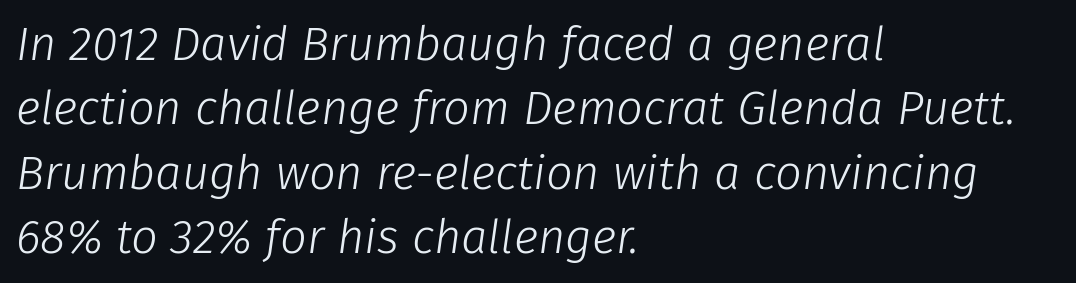
The image shows 47 px light type, italic (leaning right); set left-aligned, normal line spacing (1.37x), normal letter spacing, not underlined; low stroke contrast and a medium x-height.
